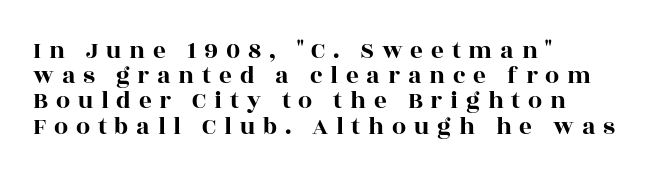
Q: Is the text italic (slanted)? A: No, it is upright.
Q: Is the text underlined? A: No.
Q: How is the paragraph aligned? A: Left-aligned.
Q: Is the spacing between letters normal or unusually wide? A: Unusually wide.
Q: Is the spacing between lines tight, normal or loose? A: Tight.
